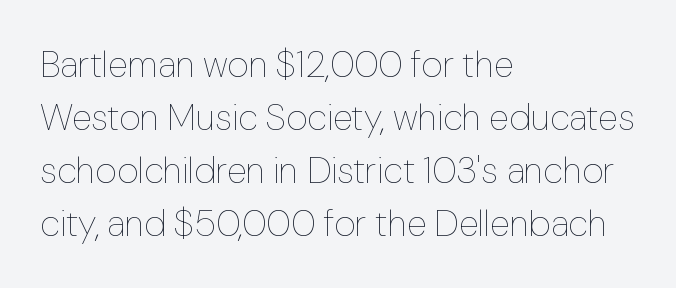
Q: Is the text bold? A: No.
Q: Is the text italic (slanted)? A: No, it is upright.
Q: Is the text underlined? A: No.
Q: How is the paragraph aligned? A: Left-aligned.
Q: Is the spacing between letters normal or unusually wide? A: Normal.
Q: Is the spacing between lines tight, normal or loose? A: Normal.
Q: Width (condensed, normal, or wide)? A: Normal.
Q: Stroke contrast? A: Low.
Q: x-height? A: Medium.
Q: Monospaced? A: No.
